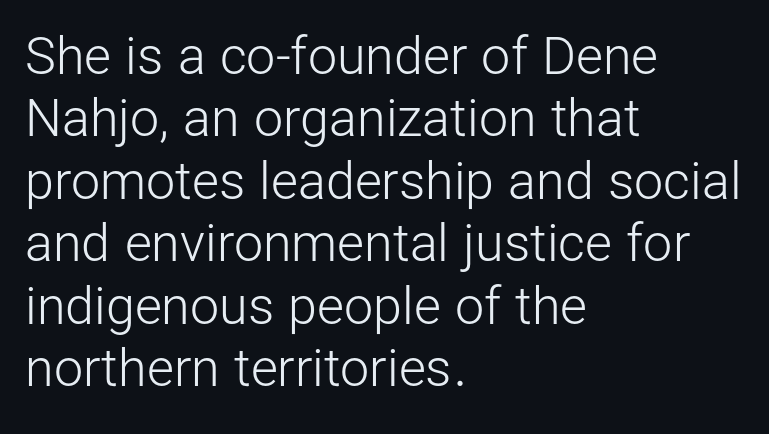
Q: Is the text bold? A: No.
Q: Is the text italic (slanted)? A: No, it is upright.
Q: Is the typeface a serif or a sans-serif typeface? A: Sans-serif.
Q: Is the text underlined? A: No.
Q: How is the paragraph aligned? A: Left-aligned.
Q: Is the spacing between letters normal or unusually wide? A: Normal.
Q: Width (condensed, normal, or wide)? A: Normal.
Q: Stroke contrast? A: Low.
Q: x-height? A: Medium.
Q: Monospaced? A: No.
